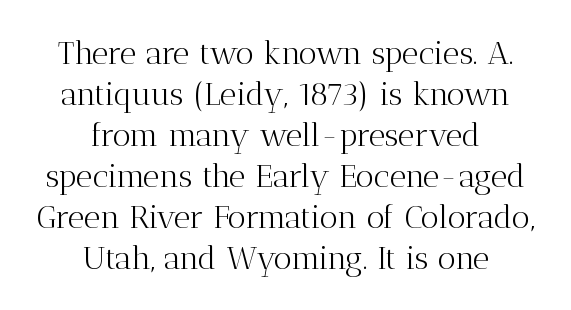
{"serif": "yes", "italic": "no", "bold": "no", "weight": "light", "width": "normal", "stroke_contrast": "medium", "x_height": "medium", "monospaced": "no", "underline": "no", "align": "center", "line_spacing": "normal", "line_spacing_ratio": 1.28, "letter_spacing": "normal", "letter_spacing_em": 0.0, "glyph_px": 32}
